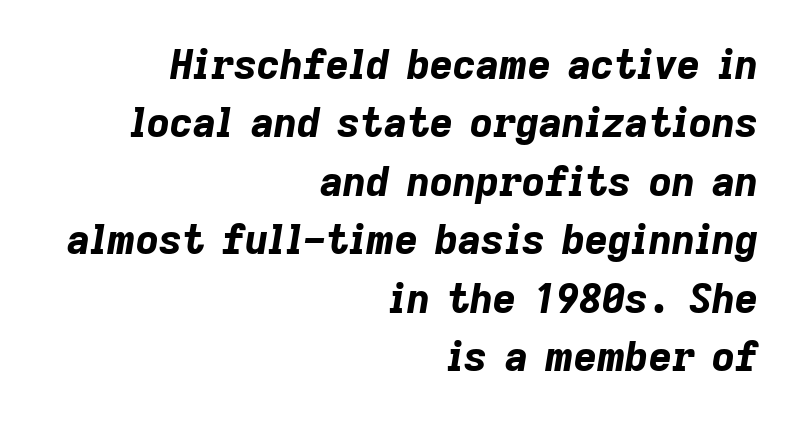
{"italic": "yes", "lean": "right", "slant_degrees": 9, "bold": "yes", "weight": "bold", "width": "normal", "stroke_contrast": "low", "x_height": "medium", "monospaced": "no", "underline": "no", "align": "right", "line_spacing": "normal", "line_spacing_ratio": 1.46, "letter_spacing": "normal", "letter_spacing_em": 0.0, "glyph_px": 40}
